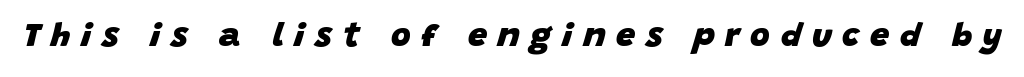
The image shows 34 px heavy type, italic (leaning right); set unusually wide letter spacing (+0.31 em), not underlined; low stroke contrast and a large x-height.
